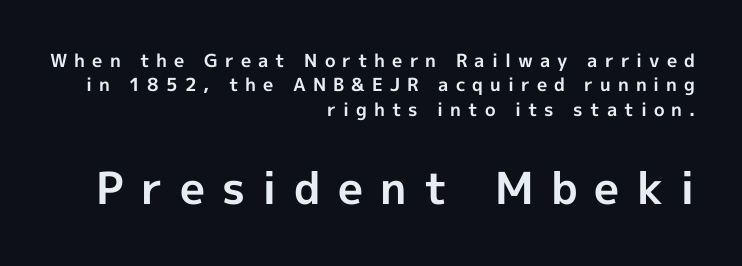
{"serif": "no", "italic": "no", "bold": "yes", "weight": "bold", "width": "normal", "x_height": "medium", "monospaced": "no", "underline": "no", "align": "right", "line_spacing": "normal", "line_spacing_ratio": 1.36, "letter_spacing": "wide", "letter_spacing_em": 0.39, "larger_block": "second", "size_ratio": 2.44, "glyph_px": 44}
